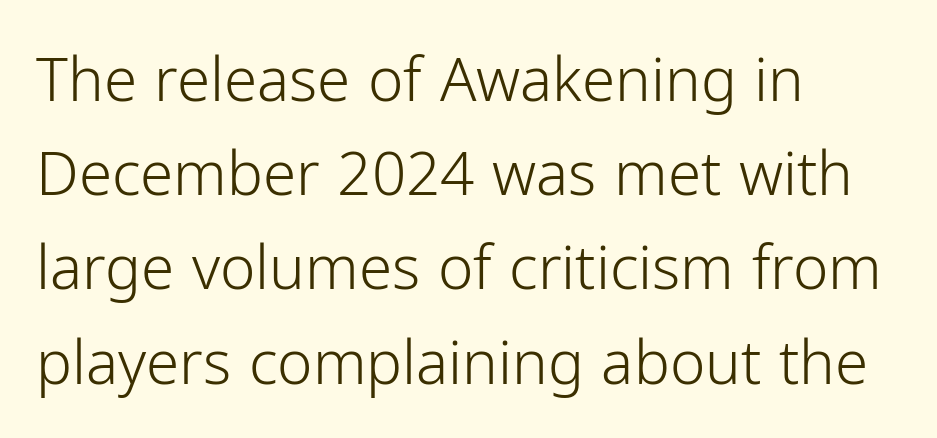
{"serif": "no", "italic": "no", "bold": "no", "weight": "light", "width": "normal", "stroke_contrast": "low", "x_height": "medium", "monospaced": "no", "underline": "no", "align": "left", "line_spacing": "normal", "line_spacing_ratio": 1.57, "letter_spacing": "normal", "letter_spacing_em": 0.0, "glyph_px": 60}
